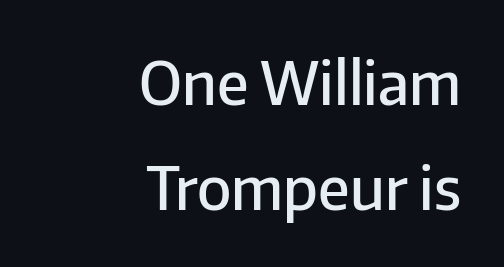
The image shows 60 px semibold sans-serif type, upright; set right-aligned, line spacing 1.75x, normal letter spacing, not underlined; low stroke contrast and a medium x-height.
